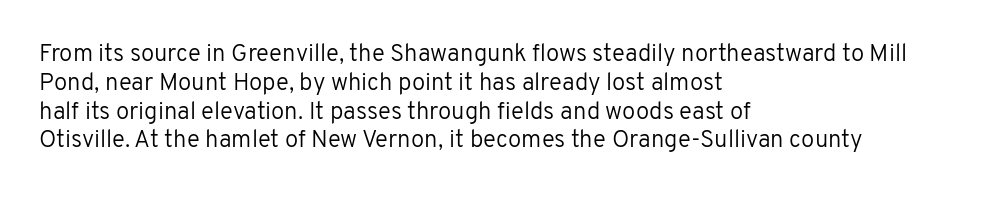
The image shows 24 px text type, upright; set left-aligned, line spacing 1.2x, normal letter spacing, not underlined.
